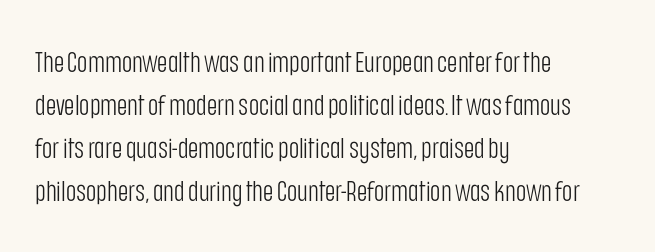
The image shows 28 px light, condensed sans-serif type, upright; set left-aligned, normal line spacing (1.53x), normal letter spacing, not underlined; low stroke contrast and a large x-height.
